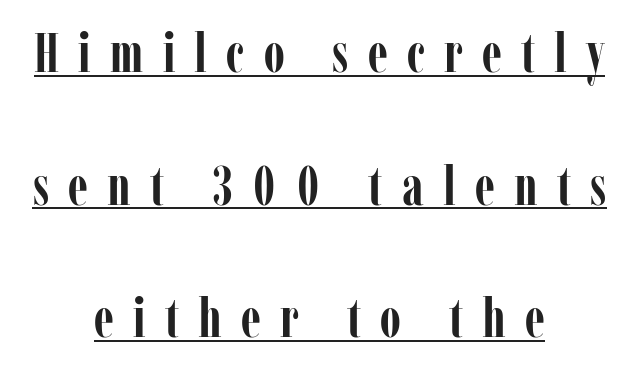
{"serif": "yes", "italic": "no", "bold": "yes", "weight": "semibold", "width": "condensed", "stroke_contrast": "low", "x_height": "medium", "monospaced": "no", "underline": "yes", "align": "center", "line_spacing": "loose", "line_spacing_ratio": 2.41, "letter_spacing": "wide", "letter_spacing_em": 0.35, "glyph_px": 55}
